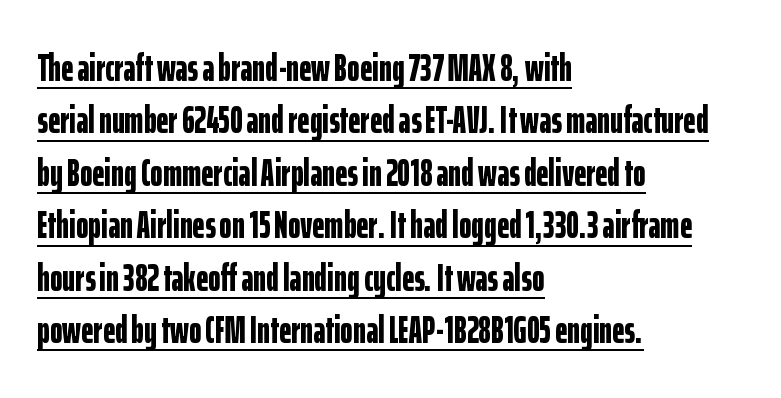
{"serif": "no", "italic": "no", "bold": "yes", "weight": "bold", "width": "condensed", "stroke_contrast": "low", "x_height": "medium", "monospaced": "no", "underline": "yes", "align": "left", "line_spacing": "normal", "line_spacing_ratio": 1.38, "letter_spacing": "normal", "letter_spacing_em": 0.0, "glyph_px": 38}
